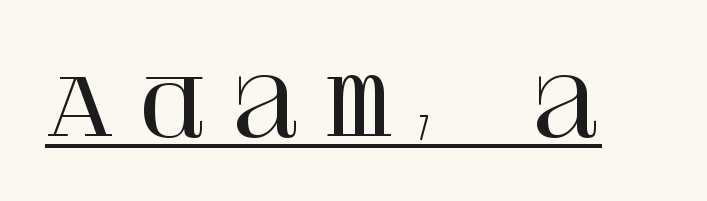
Q: Is the text italic (slanted)? A: No, it is upright.
Q: Is the typeface a serif or a sans-serif typeface? A: Serif.
Q: Is the text underlined? A: Yes.
Q: Is the spacing between letters normal or unusually wide? A: Unusually wide.
Q: Width (condensed, normal, or wide)? A: Normal.
Q: Stroke contrast? A: High.
Q: x-height? A: Large.
